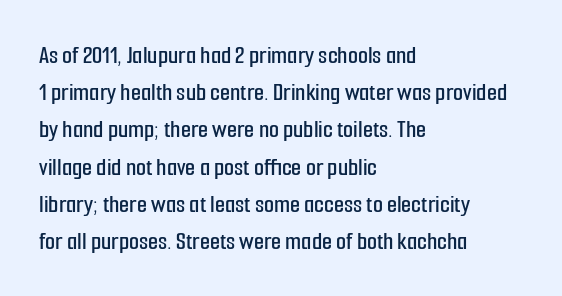
Q: Is the text italic (slanted)? A: No, it is upright.
Q: Is the text underlined? A: No.
Q: How is the paragraph aligned? A: Left-aligned.
Q: Is the spacing between letters normal or unusually wide? A: Normal.
Q: Is the spacing between lines tight, normal or loose? A: Normal.
